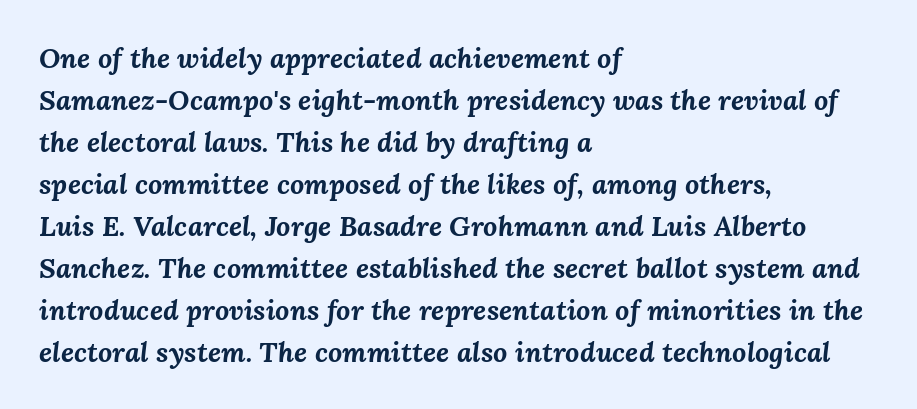
{"italic": "yes", "lean": "right", "slant_degrees": 3, "bold": "yes", "weight": "bold", "width": "normal", "stroke_contrast": "medium", "x_height": "medium", "monospaced": "no", "underline": "no", "align": "left", "line_spacing": "normal", "line_spacing_ratio": 1.5, "letter_spacing": "normal", "letter_spacing_em": 0.0, "glyph_px": 28}
